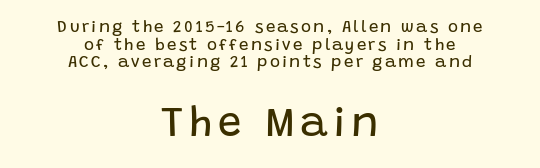
{"serif": "no", "italic": "no", "bold": "no", "weight": "regular", "width": "normal", "stroke_contrast": "low", "x_height": "large", "monospaced": "no", "underline": "no", "align": "center", "line_spacing": "tight", "line_spacing_ratio": 1.03, "larger_block": "second", "size_ratio": 2.47, "glyph_px": 42}
